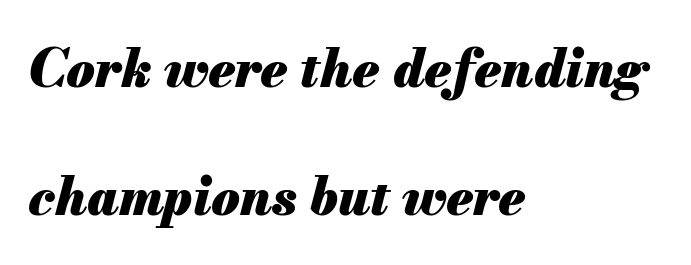
Q: Is the text bold? A: Yes.
Q: Is the text italic (slanted)? A: Yes, it leans right by about 13 degrees.
Q: Is the text underlined? A: No.
Q: How is the paragraph aligned? A: Left-aligned.
Q: Is the spacing between letters normal or unusually wide? A: Normal.
Q: Is the spacing between lines tight, normal or loose? A: Loose.
Q: Width (condensed, normal, or wide)? A: Normal.
Q: Stroke contrast? A: Medium.
Q: x-height? A: Small.
Q: Monospaced? A: No.
